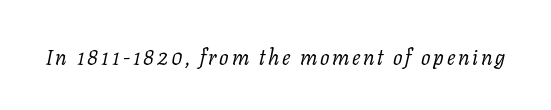
The image shows 21 px text type, italic (leaning right); set not underlined.
